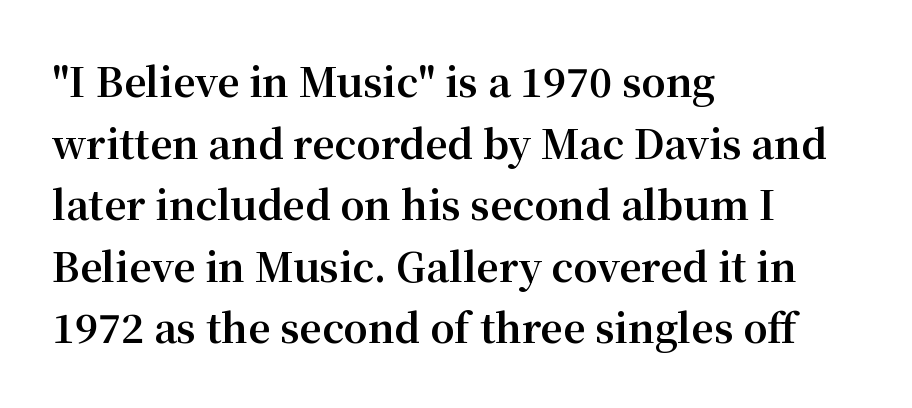
Words appear dense and cohesive because spacing is normal. This is serif lettering, the kind often seen in printed books. You can tell it's not italic because the verticals are truly vertical. Has an underline been added? It has not. One glance says typical: line gaps are just what's usual.
